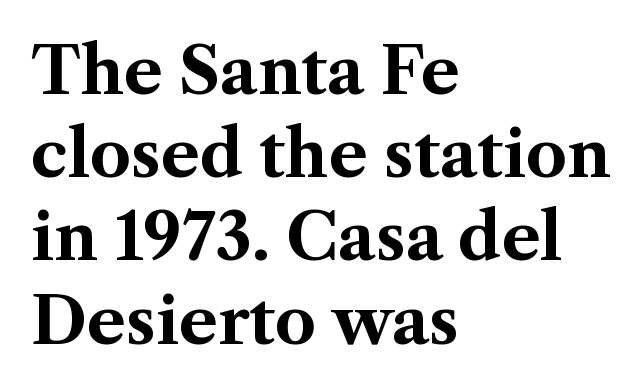
{"serif": "yes", "italic": "no", "bold": "yes", "weight": "bold", "width": "normal", "stroke_contrast": "medium", "x_height": "medium", "monospaced": "no", "underline": "no", "align": "left", "line_spacing": "normal", "line_spacing_ratio": 1.3, "letter_spacing": "normal", "letter_spacing_em": 0.0, "glyph_px": 64}
